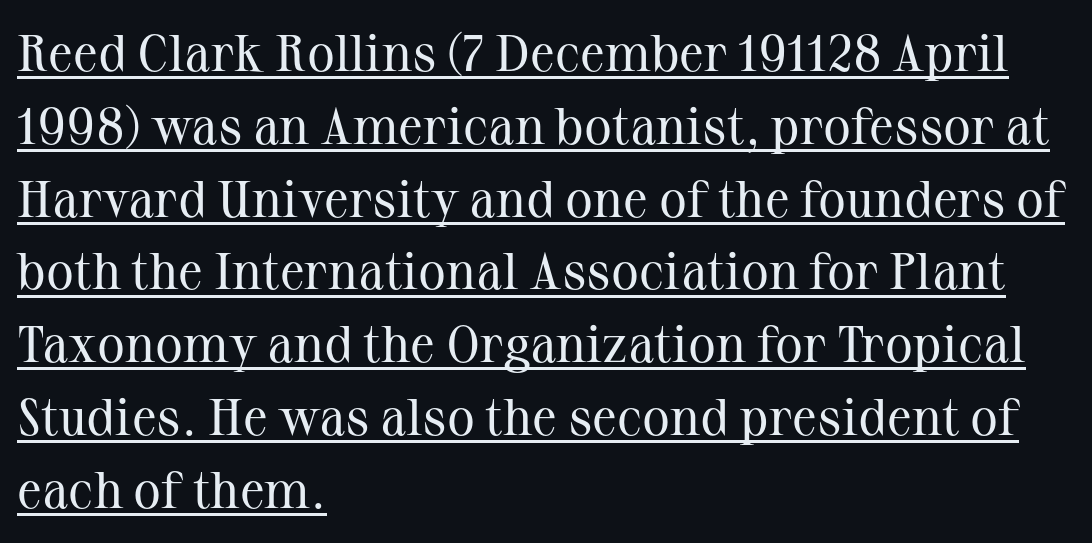
{"serif": "yes", "italic": "no", "bold": "no", "weight": "regular", "width": "normal", "stroke_contrast": "medium", "x_height": "medium", "monospaced": "no", "underline": "yes", "align": "left", "line_spacing": "normal", "line_spacing_ratio": 1.4, "letter_spacing": "normal", "letter_spacing_em": 0.0, "glyph_px": 52}
